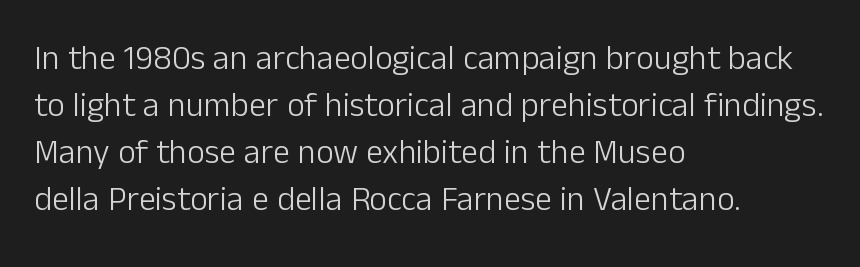
These lines are rendered in a variable-pitch font. This sample keeps an unexceptional amount of space between lines. Lines of text with bare space underneath. Serif or sans? Sans — the stroke terminals are bare.
